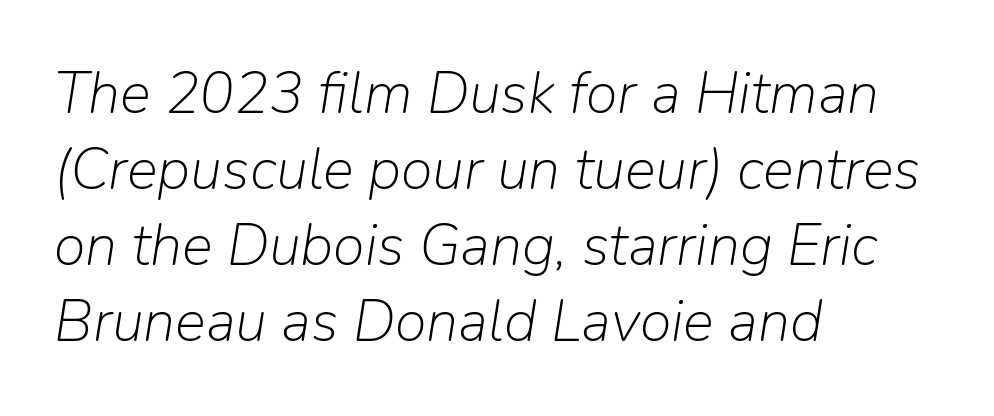
{"italic": "yes", "lean": "right", "slant_degrees": 9, "bold": "no", "weight": "light", "width": "normal", "stroke_contrast": "low", "x_height": "medium", "monospaced": "no", "underline": "no", "align": "left", "line_spacing": "normal", "line_spacing_ratio": 1.31, "letter_spacing": "normal", "letter_spacing_em": 0.0, "glyph_px": 58}
